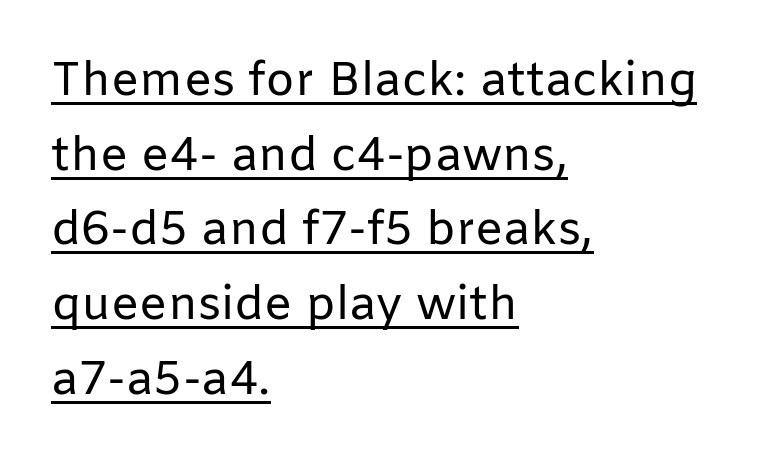
The image shows 47 px regular-weight sans-serif type, upright; set left-aligned, normal line spacing (1.59x), normal letter spacing, underlined; low stroke contrast and a medium x-height.
